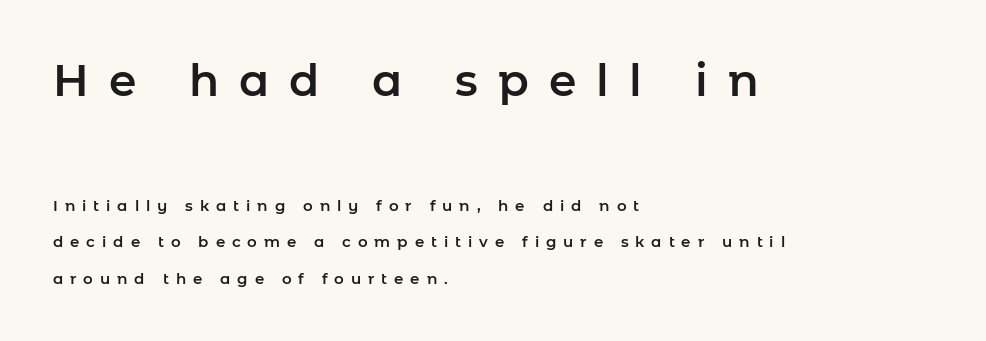
Q: Is the text italic (slanted)? A: No, it is upright.
Q: Is the typeface a serif or a sans-serif typeface? A: Sans-serif.
Q: Is the text underlined? A: No.
Q: How is the paragraph aligned? A: Left-aligned.
Q: Is the spacing between letters normal or unusually wide? A: Unusually wide.
Q: Is the spacing between lines tight, normal or loose? A: Loose.
Q: Which block of text is set in a larger size, the first (top) or the second (bottom)? A: The first (top) one.
Q: Width (condensed, normal, or wide)? A: Normal.
Q: Stroke contrast? A: Low.
Q: x-height? A: Medium.
Q: Monospaced? A: No.
